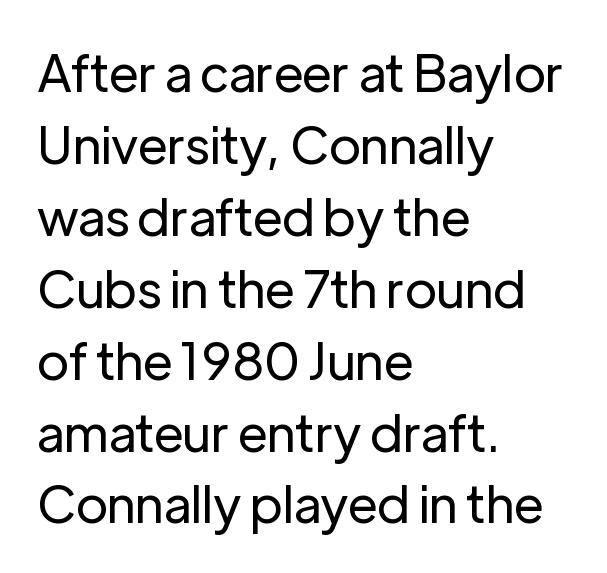
Q: Is the text bold? A: No.
Q: Is the text italic (slanted)? A: No, it is upright.
Q: Is the typeface a serif or a sans-serif typeface? A: Sans-serif.
Q: Is the text underlined? A: No.
Q: How is the paragraph aligned? A: Left-aligned.
Q: Is the spacing between letters normal or unusually wide? A: Normal.
Q: Is the spacing between lines tight, normal or loose? A: Normal.
Q: Width (condensed, normal, or wide)? A: Normal.
Q: Stroke contrast? A: Low.
Q: x-height? A: Medium.
Q: Monospaced? A: No.
